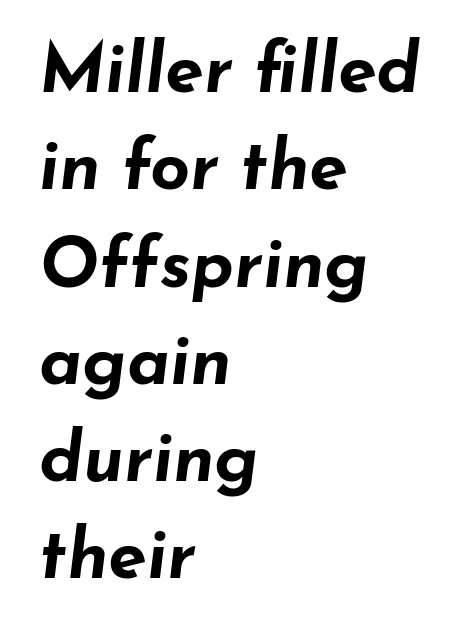
{"italic": "yes", "lean": "right", "slant_degrees": 7, "bold": "yes", "weight": "bold", "width": "wide", "stroke_contrast": "low", "x_height": "small", "monospaced": "no", "underline": "no", "align": "left", "line_spacing": "normal", "line_spacing_ratio": 1.39, "letter_spacing": "normal", "letter_spacing_em": 0.0, "glyph_px": 70}
